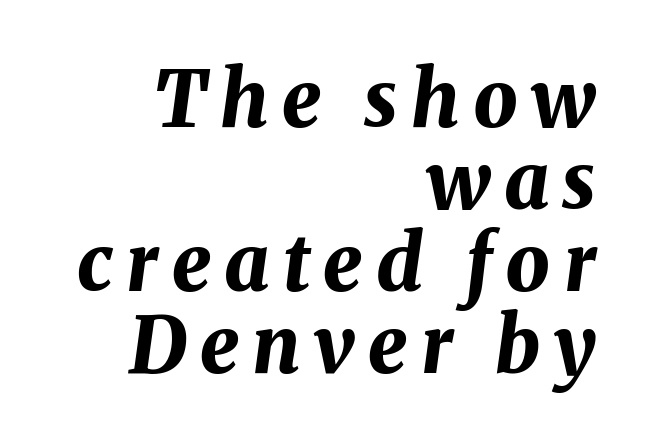
Its strokes are broad and dark, the hallmark of bold type. The lines are packed closely together with very little leading. No word sits above an underline. Think of a printed novel: that variable character pitch is what you see here. In terms of posture, this sample is oblique. The rendering anchors every line to the right-hand side.
